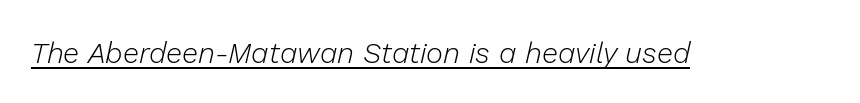
{"italic": "yes", "lean": "right", "slant_degrees": 13, "bold": "no", "weight": "light", "width": "normal", "stroke_contrast": "low", "x_height": "medium", "monospaced": "no", "underline": "yes", "letter_spacing": "normal", "letter_spacing_em": 0.0, "glyph_px": 29}
